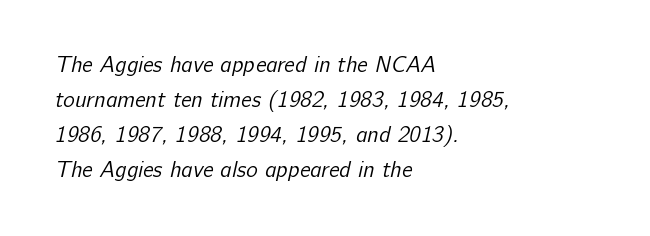
Q: Is the text bold? A: No.
Q: Is the text underlined? A: No.
Q: How is the paragraph aligned? A: Left-aligned.
Q: Is the spacing between letters normal or unusually wide? A: Normal.
Q: Is the spacing between lines tight, normal or loose? A: Normal.
